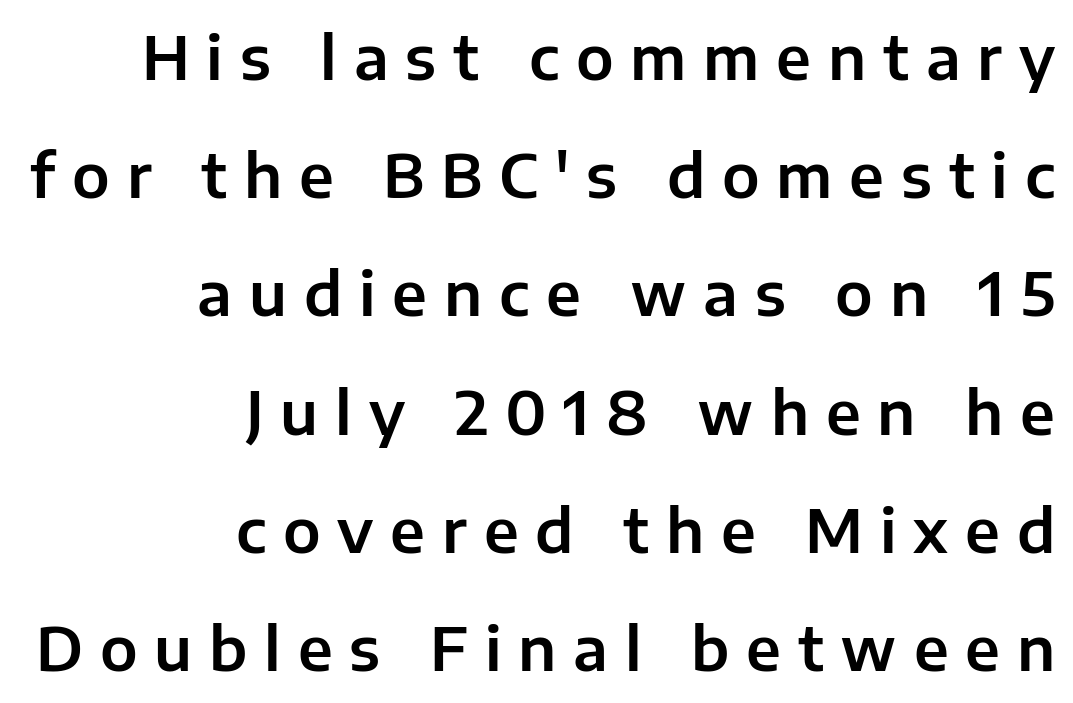
The image shows 60 px sans-serif type, upright; set right-aligned, loose line spacing (1.97x), unusually wide letter spacing (+0.28 em), not underlined; low stroke contrast and a medium x-height.
